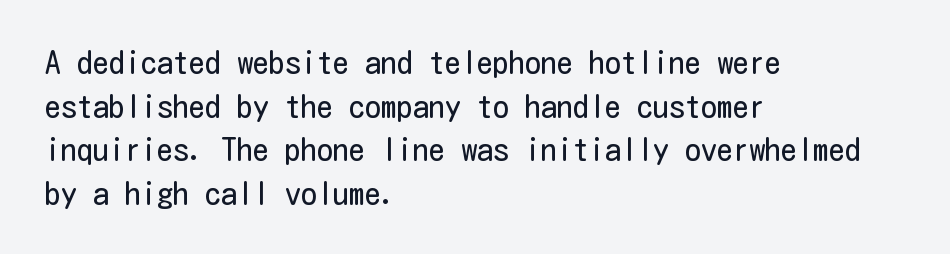
Q: Is the text bold? A: No.
Q: Is the text italic (slanted)? A: No, it is upright.
Q: Is the typeface a serif or a sans-serif typeface? A: Sans-serif.
Q: Is the text underlined? A: No.
Q: How is the paragraph aligned? A: Left-aligned.
Q: Is the spacing between letters normal or unusually wide? A: Normal.
Q: Is the spacing between lines tight, normal or loose? A: Normal.
Q: Width (condensed, normal, or wide)? A: Condensed.
Q: Stroke contrast? A: Low.
Q: x-height? A: Medium.
